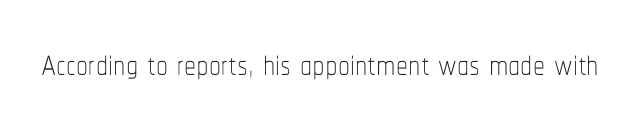
The image shows 48 px thin, condensed type, upright; set normal letter spacing, not underlined; low stroke contrast and a medium x-height.
